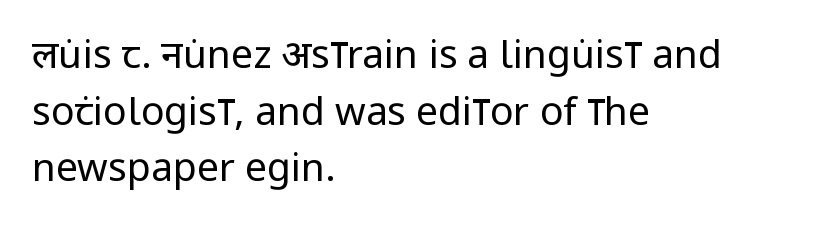
{"serif": "no", "italic": "no", "bold": "no", "weight": "regular", "width": "condensed", "stroke_contrast": "low", "x_height": "large", "monospaced": "no", "underline": "no", "align": "left", "line_spacing": "normal", "line_spacing_ratio": 1.45, "letter_spacing": "normal", "letter_spacing_em": 0.0, "glyph_px": 39}
